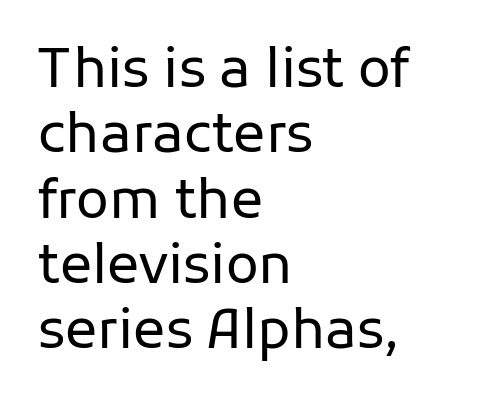
Proportional: the letters do not fall into vertical columns. Line beginnings align vertically; line endings do not. Tracking here is standard; glyphs follow each other at the usual distance. Italic? Not at all — the glyphs are vertical. Compared with a typical body face, this is equally light or lighter still.
